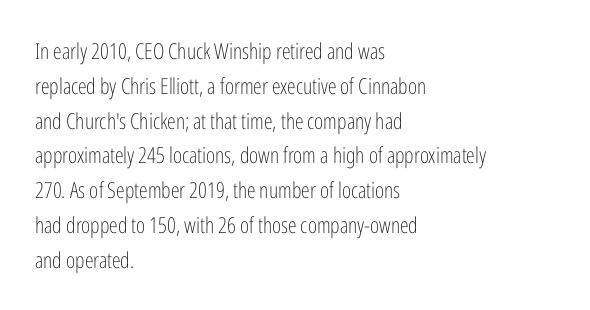
Q: Is the text bold? A: No.
Q: Is the text italic (slanted)? A: No, it is upright.
Q: Is the text underlined? A: No.
Q: How is the paragraph aligned? A: Left-aligned.
Q: Is the spacing between letters normal or unusually wide? A: Normal.
Q: Is the spacing between lines tight, normal or loose? A: Normal.
